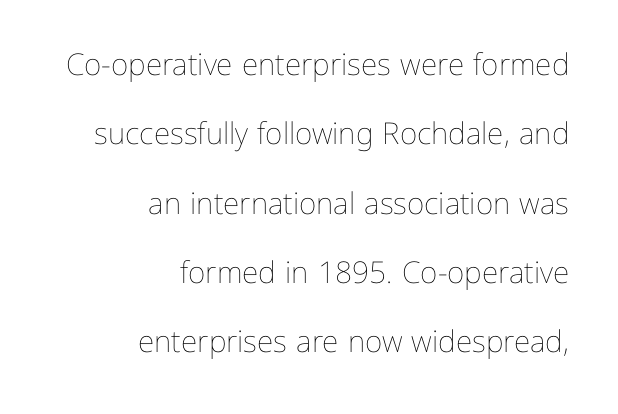
Q: Is the text bold? A: No.
Q: Is the text italic (slanted)? A: No, it is upright.
Q: Is the text underlined? A: No.
Q: How is the paragraph aligned? A: Right-aligned.
Q: Is the spacing between letters normal or unusually wide? A: Normal.
Q: Is the spacing between lines tight, normal or loose? A: Loose.
Q: Width (condensed, normal, or wide)? A: Normal.
Q: Stroke contrast? A: Low.
Q: x-height? A: Medium.
Q: Monospaced? A: No.
